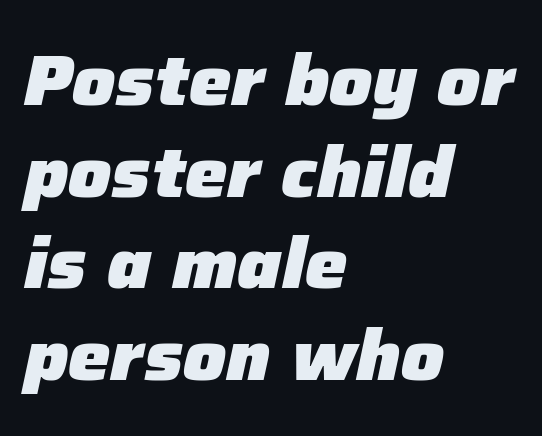
{"italic": "yes", "lean": "right", "slant_degrees": 12, "bold": "yes", "weight": "heavy", "width": "normal", "stroke_contrast": "low", "x_height": "medium", "monospaced": "no", "underline": "no", "align": "left", "line_spacing": "normal", "line_spacing_ratio": 1.29, "letter_spacing": "normal", "letter_spacing_em": 0.0, "glyph_px": 71}
